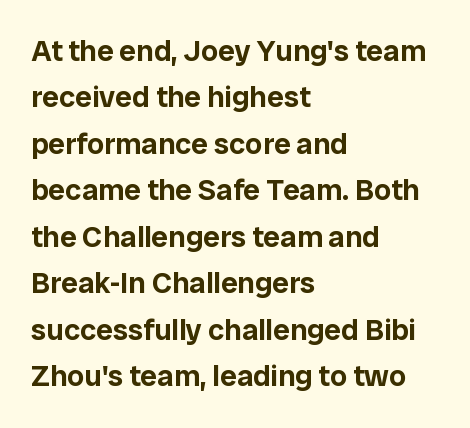
The image shows 30 px sans-serif type, upright; set left-aligned, normal line spacing (1.55x), normal letter spacing, not underlined; low stroke contrast and a medium x-height.
